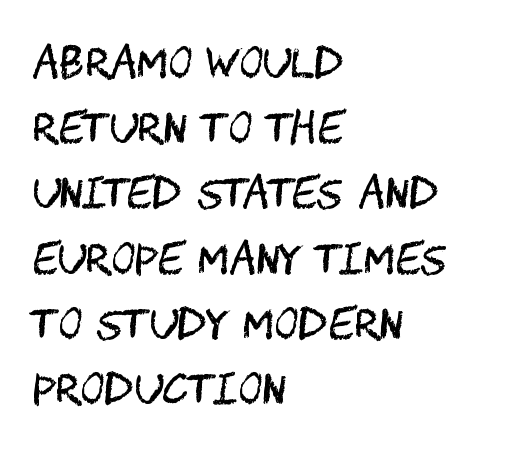
The image shows 41 px regular-weight, condensed sans-serif type, upright; set left-aligned, normal line spacing (1.59x), normal letter spacing, not underlined; medium stroke contrast and a large x-height.
